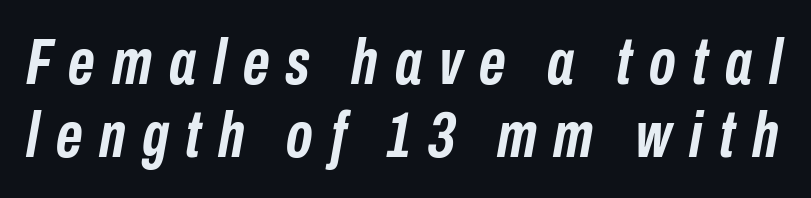
The image shows 65 px semibold, condensed type, italic (leaning right); set tight line spacing (1.13x), unusually wide letter spacing (+0.26 em), not underlined; low stroke contrast and a medium x-height.
